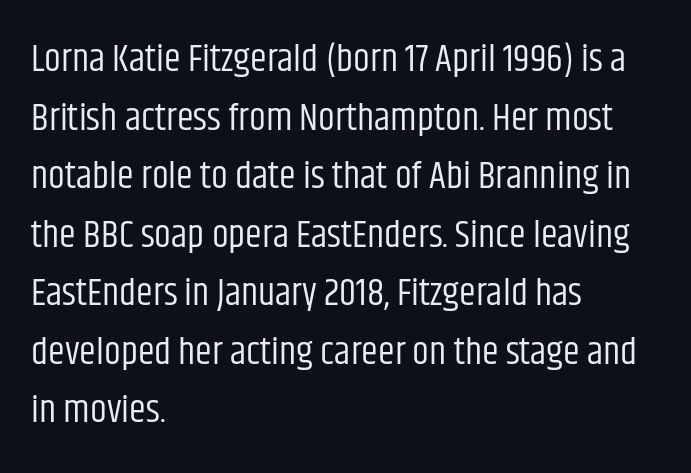
The image shows 38 px regular-weight, condensed sans-serif type, upright; set left-aligned, normal line spacing (1.54x), normal letter spacing, not underlined; low stroke contrast and a large x-height.
